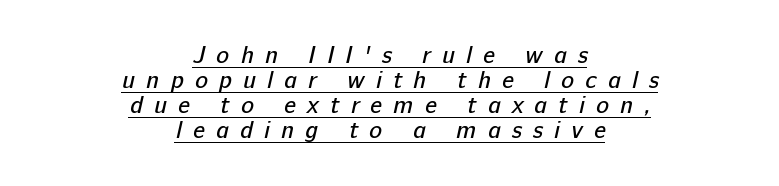
Notice how the passage keeps no hard edge, just a central spine. The letterforms stand isolated, each surrounded by extra space. Check the space under the baseline: a stroke is drawn there. Line spacing here is tight.
